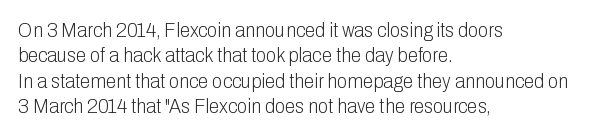
{"italic": "no", "bold": "no", "underline": "no", "align": "left", "line_spacing_ratio": 1.21, "letter_spacing": "normal", "letter_spacing_em": 0.0, "glyph_px": 21}
